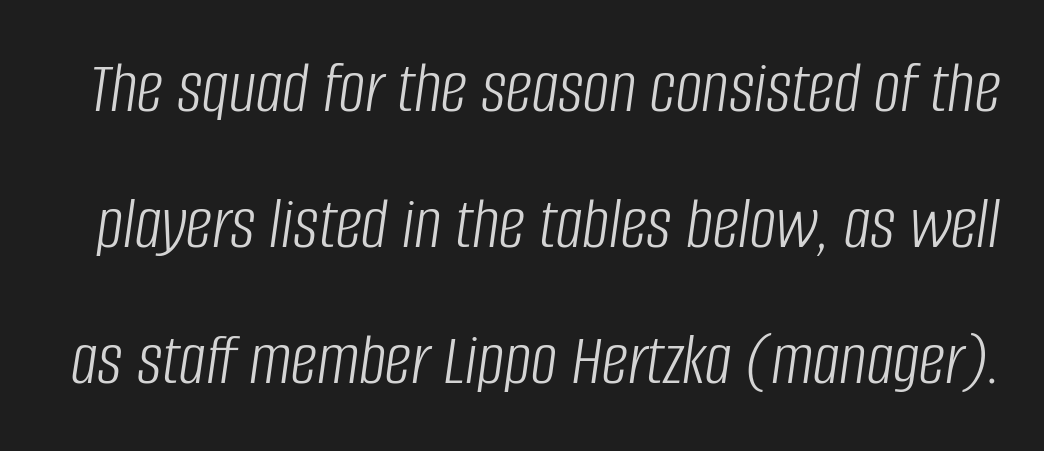
Q: Is the text bold? A: No.
Q: Is the text italic (slanted)? A: Yes, it leans right by about 8 degrees.
Q: Is the text underlined? A: No.
Q: Is the spacing between letters normal or unusually wide? A: Normal.
Q: Width (condensed, normal, or wide)? A: Condensed.
Q: Stroke contrast? A: Low.
Q: x-height? A: Large.
Q: Monospaced? A: No.
